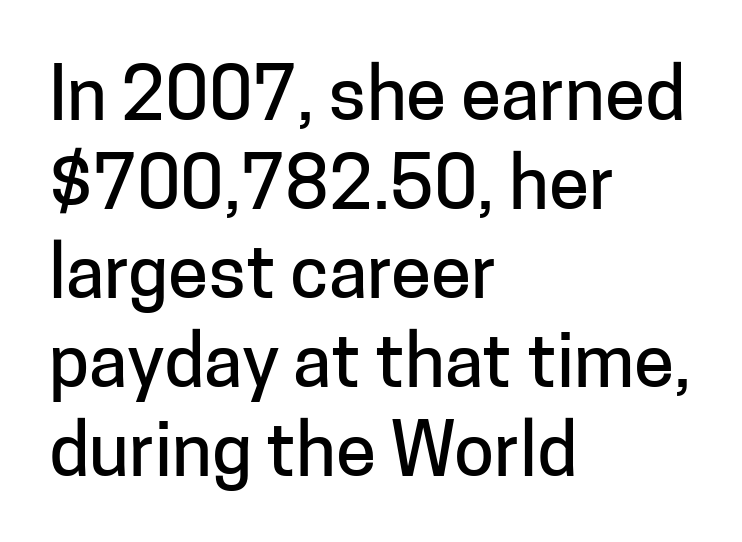
{"serif": "no", "italic": "no", "width": "normal", "stroke_contrast": "low", "x_height": "medium", "monospaced": "no", "underline": "no", "align": "left", "line_spacing_ratio": 1.22, "letter_spacing": "normal", "letter_spacing_em": 0.0, "glyph_px": 73}
